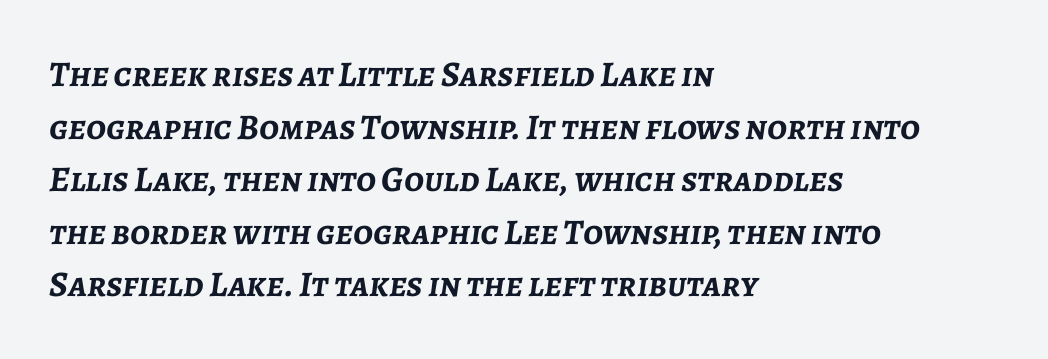
Inter-character spacing is left at the font's built-in metrics. Is the type bold? Yes — the strokes are clearly thick and heavy. Alignment: flush left. The strip under each line holds only bare page. The rendering uses natural spacing where letterforms have individual widths.
